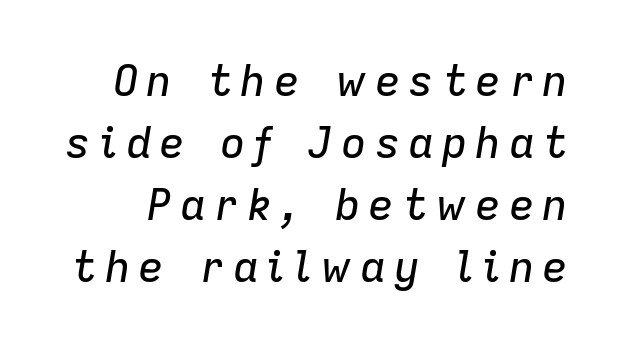
The image shows 43 px text type, italic (leaning right); set normal line spacing (1.44x), not underlined; low stroke contrast and a medium x-height.
